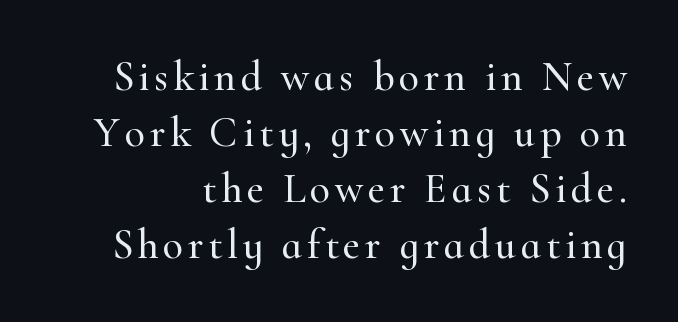
{"serif": "yes", "italic": "no", "width": "normal", "stroke_contrast": "high", "x_height": "small", "monospaced": "no", "underline": "no", "line_spacing": "normal", "line_spacing_ratio": 1.33, "glyph_px": 42}
